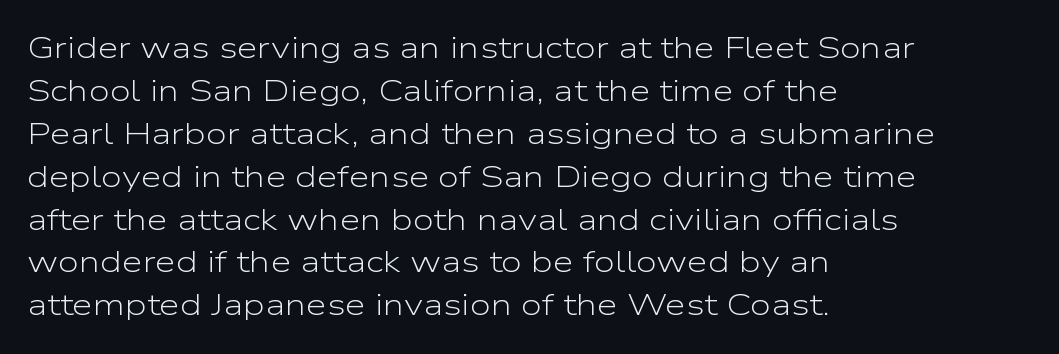
{"serif": "no", "italic": "no", "bold": "no", "weight": "light", "width": "wide", "stroke_contrast": "low", "x_height": "medium", "monospaced": "no", "underline": "no", "align": "left", "line_spacing": "normal", "line_spacing_ratio": 1.43, "letter_spacing": "normal", "letter_spacing_em": 0.0, "glyph_px": 30}
